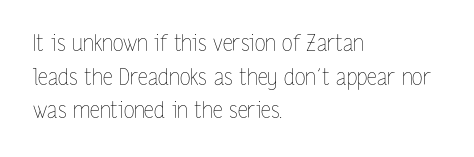
The image shows 22 px text type, upright; set left-aligned, normal line spacing (1.53x), normal letter spacing, not underlined.
